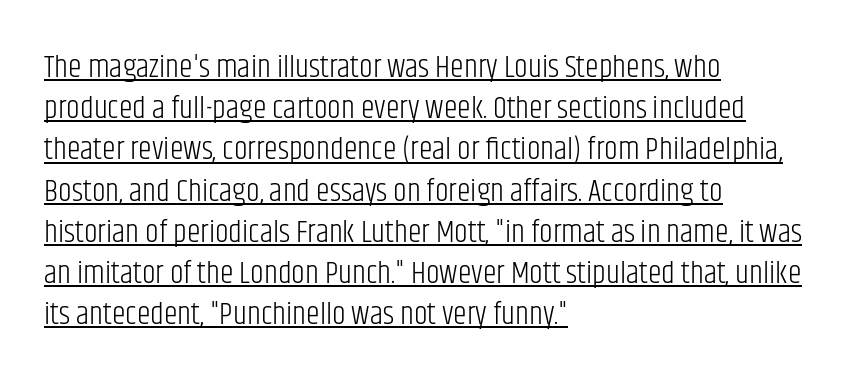
{"serif": "no", "italic": "no", "bold": "no", "weight": "light", "width": "condensed", "stroke_contrast": "low", "x_height": "large", "monospaced": "no", "underline": "yes", "align": "left", "line_spacing": "normal", "line_spacing_ratio": 1.33, "letter_spacing": "normal", "letter_spacing_em": 0.0, "glyph_px": 31}
